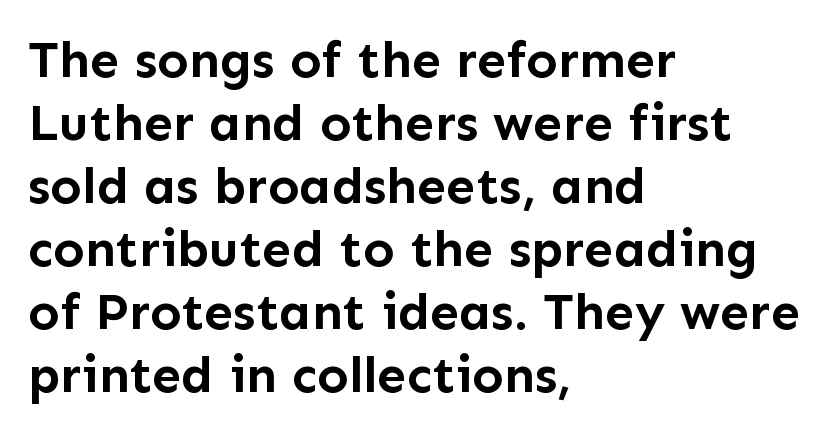
Q: Is the text bold? A: Yes.
Q: Is the text italic (slanted)? A: No, it is upright.
Q: Is the typeface a serif or a sans-serif typeface? A: Sans-serif.
Q: Is the text underlined? A: No.
Q: How is the paragraph aligned? A: Left-aligned.
Q: Is the spacing between letters normal or unusually wide? A: Normal.
Q: Width (condensed, normal, or wide)? A: Normal.
Q: Stroke contrast? A: Low.
Q: x-height? A: Medium.
Q: Monospaced? A: No.
